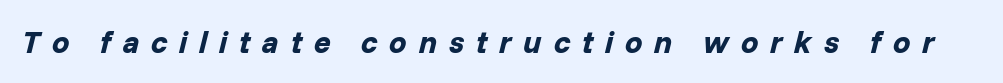
{"italic": "yes", "lean": "right", "slant_degrees": 14, "bold": "yes", "weight": "bold", "width": "normal", "stroke_contrast": "low", "x_height": "medium", "monospaced": "no", "underline": "no", "letter_spacing": "wide", "letter_spacing_em": 0.38, "glyph_px": 31}
